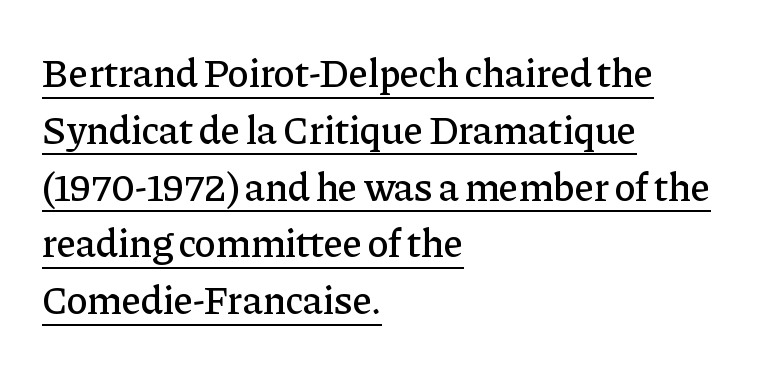
The image shows 40 px serif type, upright; set left-aligned, normal line spacing (1.42x), normal letter spacing, underlined; low stroke contrast and a medium x-height.
